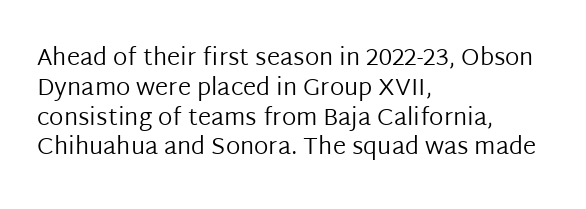
If you drew a line through each stem, it would be perfectly vertical. Tracking value appears to be zero — textbook default spacing. The rag falls on the right side of this text block. The face looks like a standard text weight, possibly lighter. The string is rendered with underlining switched off.
